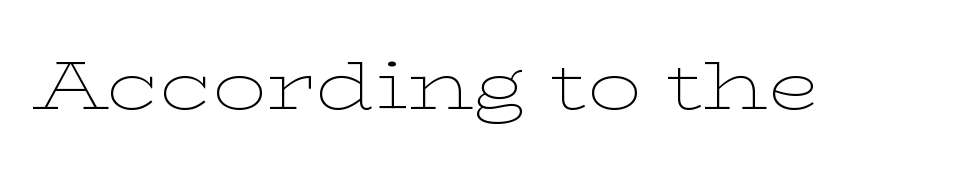
The image shows 67 px thin, wide serif type, upright; set normal letter spacing, not underlined; low stroke contrast and a medium x-height.
